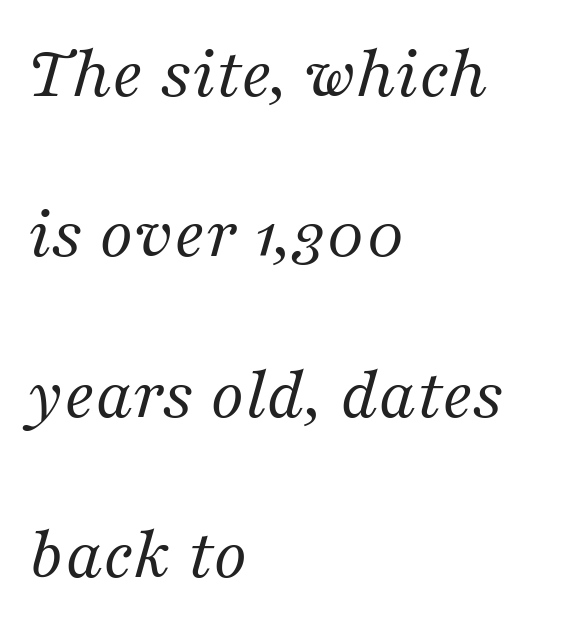
Q: Is the text bold? A: No.
Q: Is the text italic (slanted)? A: Yes, it leans right by about 16 degrees.
Q: Is the typeface a serif or a sans-serif typeface? A: Serif.
Q: Is the text underlined? A: No.
Q: How is the paragraph aligned? A: Left-aligned.
Q: Is the spacing between letters normal or unusually wide? A: Normal.
Q: Is the spacing between lines tight, normal or loose? A: Loose.
Q: Width (condensed, normal, or wide)? A: Normal.
Q: Stroke contrast? A: Medium.
Q: x-height? A: Medium.
Q: Monospaced? A: No.
